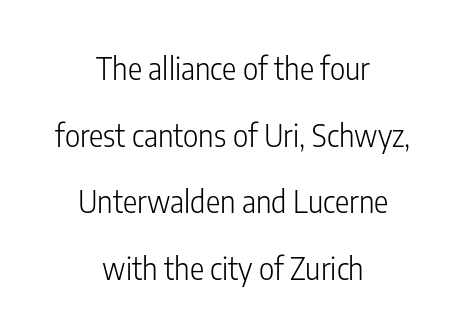
The image shows 30 px light, condensed sans-serif type, upright; set centered, loose line spacing (2.22x), normal letter spacing, not underlined; low stroke contrast and a medium x-height.
